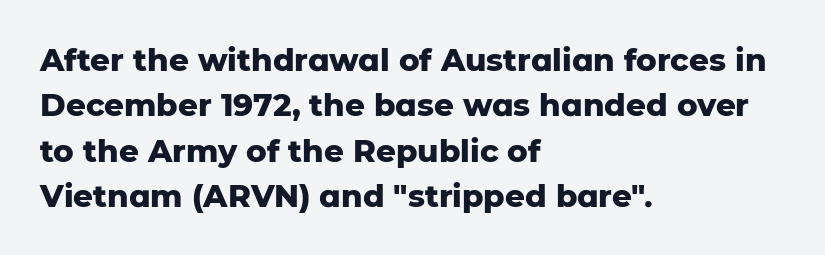
A typesetter would call this proportional, since set widths differ per character. Unlike a traditional serif, this face leaves its strokes unadorned. Look at the tracking — it's just the regular setting, nothing added. Underlining? Definitely not there.
